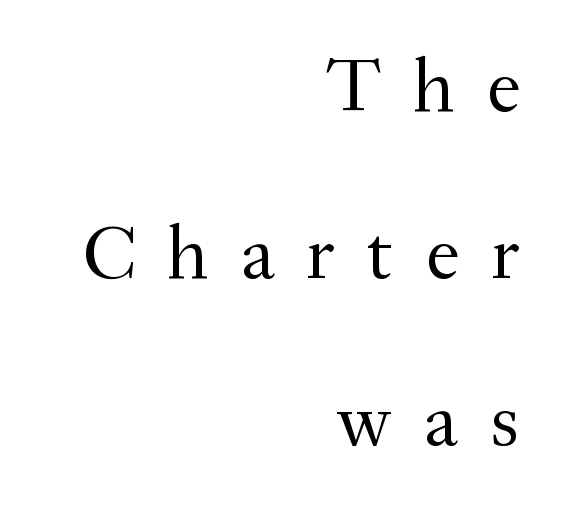
Q: Is the text bold? A: No.
Q: Is the text italic (slanted)? A: No, it is upright.
Q: Is the typeface a serif or a sans-serif typeface? A: Serif.
Q: Is the text underlined? A: No.
Q: How is the paragraph aligned? A: Right-aligned.
Q: Is the spacing between letters normal or unusually wide? A: Unusually wide.
Q: Is the spacing between lines tight, normal or loose? A: Loose.
Q: Width (condensed, normal, or wide)? A: Normal.
Q: Stroke contrast? A: Medium.
Q: x-height? A: Small.
Q: Monospaced? A: No.
